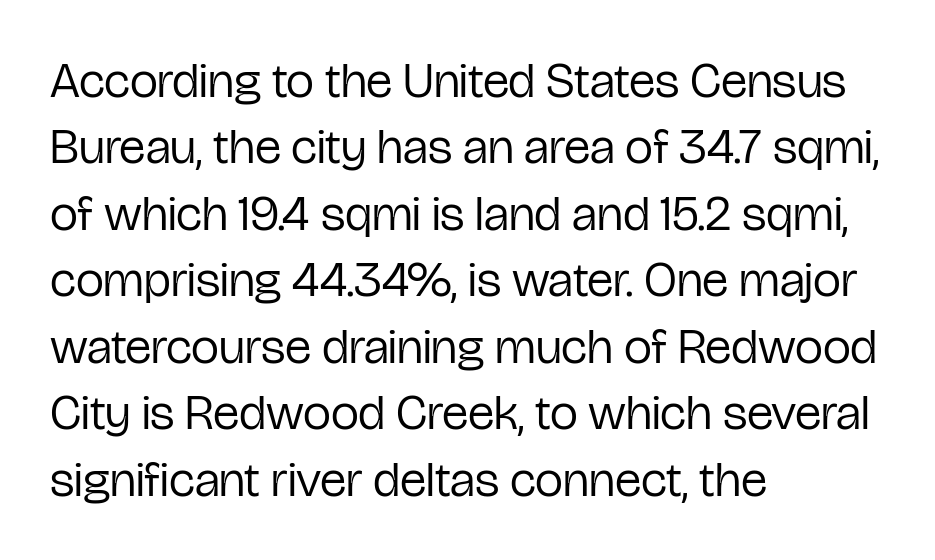
The image shows 50 px regular-weight, condensed sans-serif type, upright; set left-aligned, normal line spacing (1.33x), normal letter spacing, not underlined; low stroke contrast and a medium x-height.
